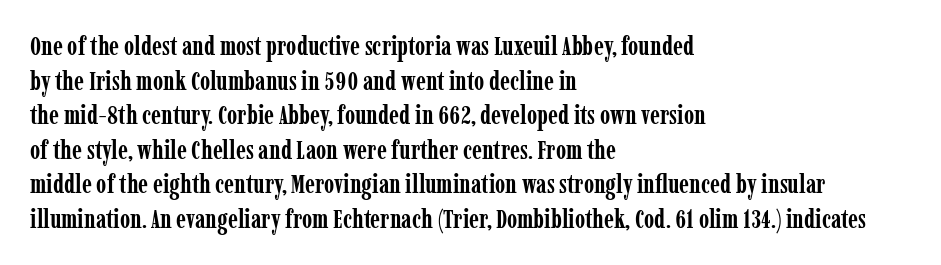
{"italic": "no", "bold": "yes", "underline": "no", "align": "left", "line_spacing": "normal", "line_spacing_ratio": 1.33, "letter_spacing": "normal", "letter_spacing_em": 0.0, "glyph_px": 26}
